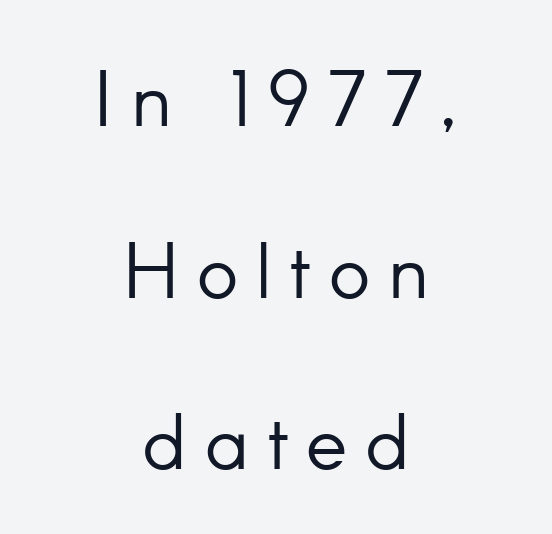
{"serif": "no", "italic": "no", "bold": "no", "weight": "light", "width": "normal", "stroke_contrast": "low", "x_height": "small", "monospaced": "no", "underline": "no", "align": "center", "line_spacing": "loose", "line_spacing_ratio": 2.2, "letter_spacing": "wide", "letter_spacing_em": 0.23, "glyph_px": 78}
